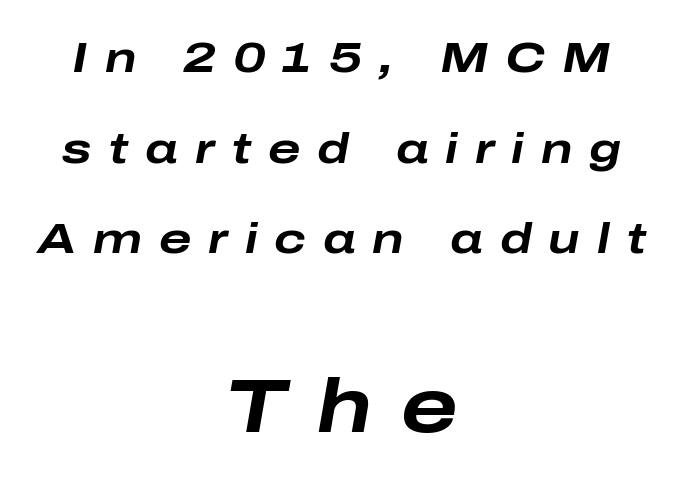
Q: Is the text bold? A: Yes.
Q: Is the text italic (slanted)? A: Yes, it leans right by about 10 degrees.
Q: Is the text underlined? A: No.
Q: How is the paragraph aligned? A: Centered.
Q: Is the spacing between letters normal or unusually wide? A: Unusually wide.
Q: Is the spacing between lines tight, normal or loose? A: Loose.
Q: Which block of text is set in a larger size, the first (top) or the second (bottom)? A: The second (bottom) one.
Q: Width (condensed, normal, or wide)? A: Wide.
Q: Stroke contrast? A: Low.
Q: x-height? A: Medium.
Q: Monospaced? A: No.
